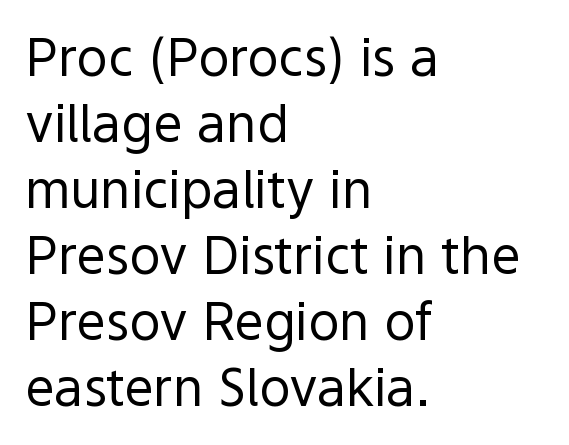
Rows of type keep a routine distance in the vertical direction. No extra ink here — the face is not bold. Every row of glyphs begins at an identical x-position on the left. You could call the tracking neutral — neither tight nor loose. The type family on display is of the sans-serif kind.
